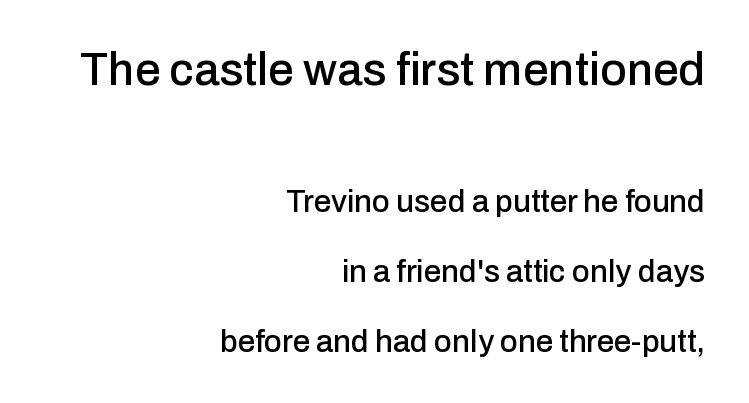
The image shows 46 px sans-serif type, upright; set right-aligned, loose line spacing (2.25x), normal letter spacing, not underlined; the first (top) block is 1.48x larger; low stroke contrast and a medium x-height.
